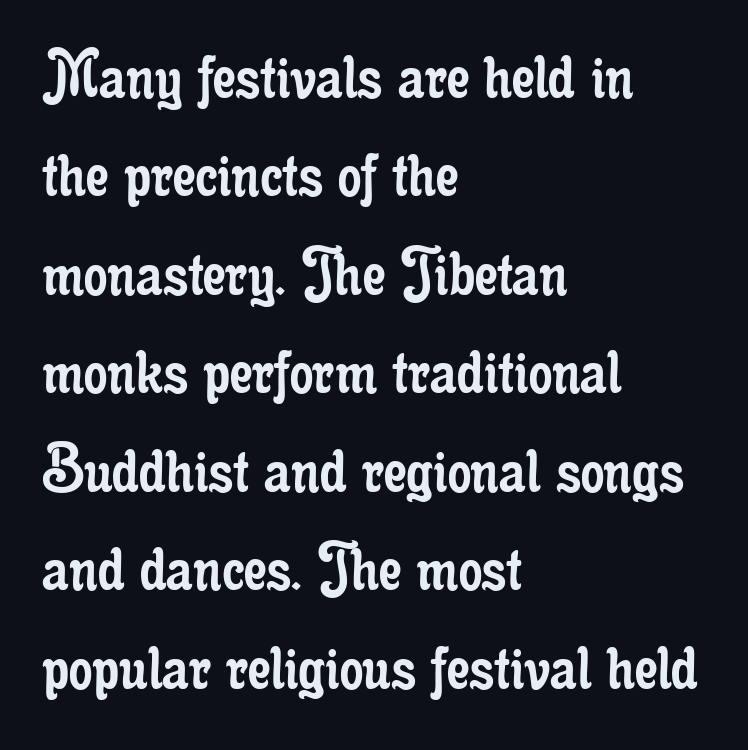
This rendering leaves character spacing at its baseline value. This rendering uses left alignment, leaving the right contour irregular. The typeface chosen for these lines features serifs. Heaviness? Minimal to ordinary, like unemphasized prose. The face used here is proportionally spaced, like ordinary book or web type.
